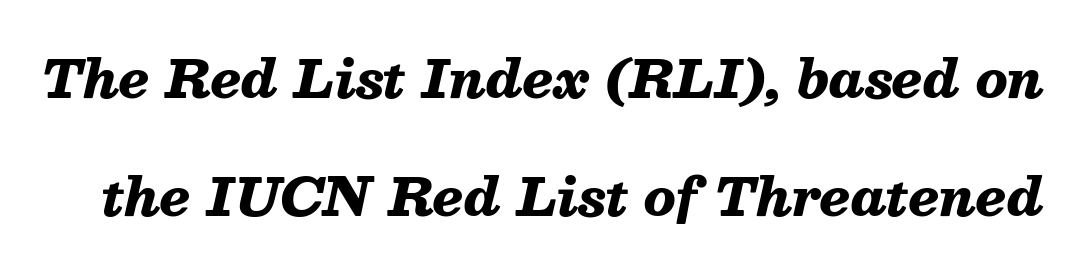
Q: Is the text bold? A: Yes.
Q: Is the text italic (slanted)? A: Yes, it leans right by about 13 degrees.
Q: Is the text underlined? A: No.
Q: Is the spacing between letters normal or unusually wide? A: Normal.
Q: Is the spacing between lines tight, normal or loose? A: Loose.
Q: Width (condensed, normal, or wide)? A: Normal.
Q: Stroke contrast? A: Medium.
Q: x-height? A: Medium.
Q: Monospaced? A: No.
